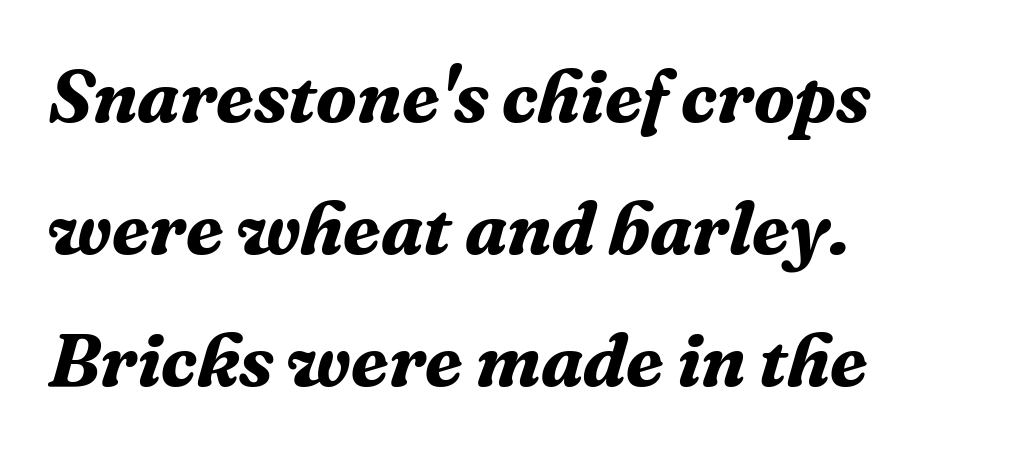
Q: Is the text bold? A: Yes.
Q: Is the text italic (slanted)? A: Yes, it leans right by about 16 degrees.
Q: Is the typeface a serif or a sans-serif typeface? A: Serif.
Q: Is the text underlined? A: No.
Q: How is the paragraph aligned? A: Left-aligned.
Q: Is the spacing between letters normal or unusually wide? A: Normal.
Q: Width (condensed, normal, or wide)? A: Normal.
Q: Stroke contrast? A: Medium.
Q: x-height? A: Medium.
Q: Monospaced? A: No.
